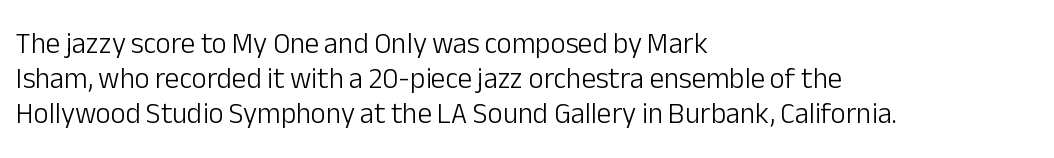
{"serif": "no", "italic": "no", "bold": "no", "weight": "light", "width": "normal", "stroke_contrast": "low", "x_height": "medium", "monospaced": "no", "underline": "no", "align": "left", "line_spacing_ratio": 1.21, "letter_spacing": "normal", "letter_spacing_em": 0.0, "glyph_px": 29}
